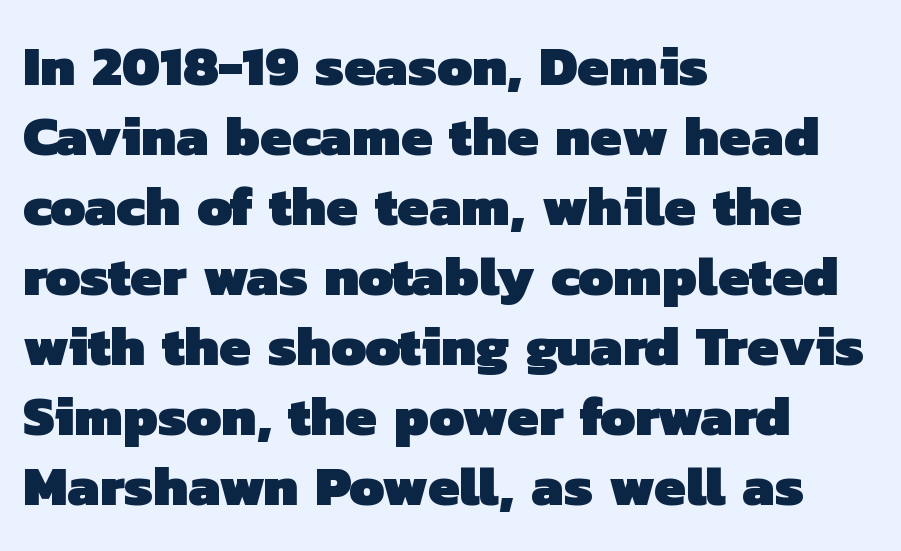
The image shows 56 px heavy sans-serif type; set left-aligned, normal line spacing (1.25x), normal letter spacing, not underlined; low stroke contrast and a medium x-height.
